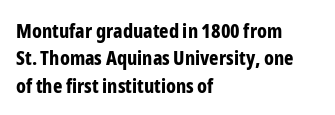
{"italic": "no", "bold": "yes", "underline": "no", "align": "left", "line_spacing": "normal", "line_spacing_ratio": 1.37, "letter_spacing": "normal", "letter_spacing_em": 0.0, "glyph_px": 20}
